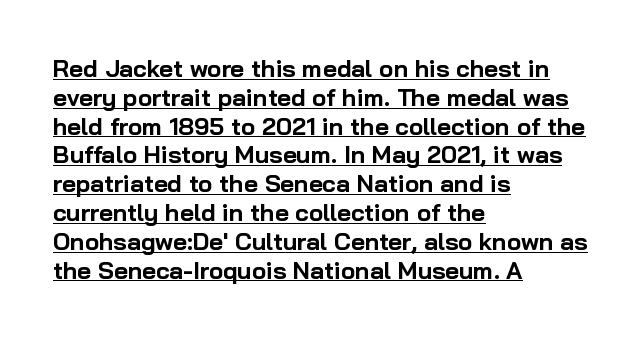
{"italic": "no", "bold": "yes", "underline": "yes", "align": "left", "line_spacing_ratio": 1.2, "letter_spacing": "normal", "letter_spacing_em": 0.0, "glyph_px": 24}
